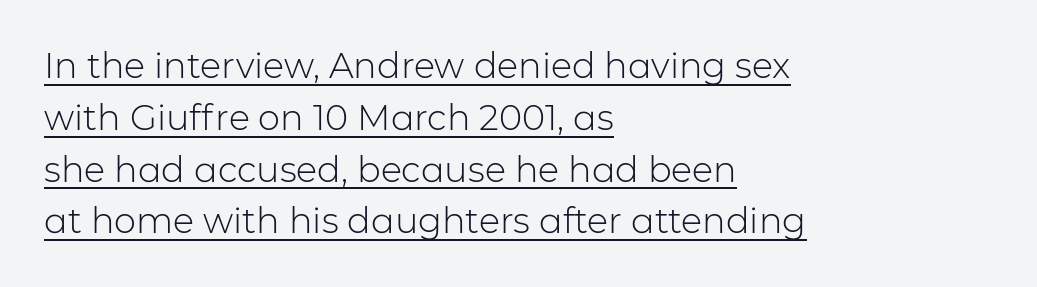
The image shows 35 px light sans-serif type, upright; set left-aligned, normal line spacing (1.48x), normal letter spacing, underlined; low stroke contrast and a medium x-height.
